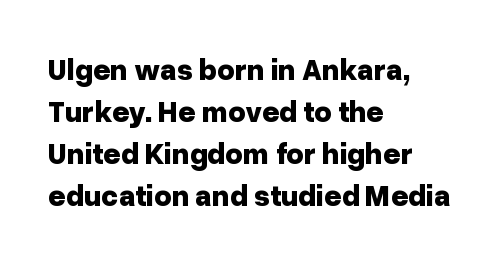
{"serif": "no", "italic": "no", "bold": "yes", "weight": "bold", "width": "normal", "stroke_contrast": "low", "x_height": "medium", "monospaced": "no", "underline": "no", "align": "left", "line_spacing": "normal", "line_spacing_ratio": 1.4, "letter_spacing": "normal", "letter_spacing_em": 0.0, "glyph_px": 30}
